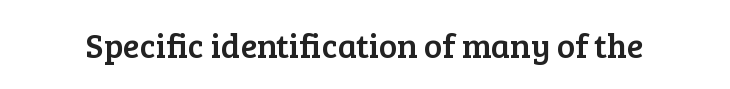
{"serif": "yes", "italic": "no", "width": "normal", "stroke_contrast": "low", "x_height": "medium", "monospaced": "no", "underline": "no", "letter_spacing": "normal", "letter_spacing_em": 0.0, "glyph_px": 34}
